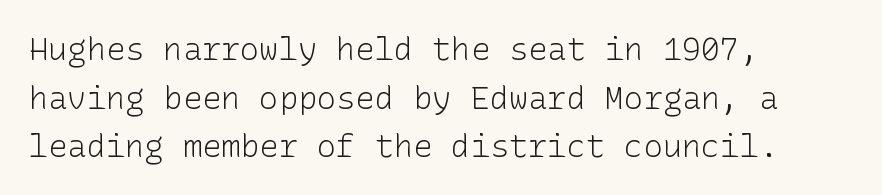
You could call the tracking neutral — neither tight nor loose. Unmarked baselines from the first word to the last. Ordinary non-slanted type is in use. In terms of leading, this rendering sits right in the middle. Are there feet on the stems? There aren't — it's a sans. If you drew a ruler down the left edge, every line would touch it.
